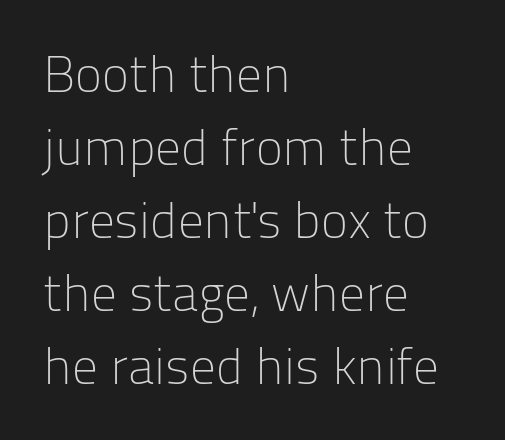
Anything drawn beneath the words? Only blank space. Caption: multi-line text, flush left, ragged right. A typesetter would mark this as roman, not italic. The letters advance in unequal steps, a hallmark of proportional type. Compared with a typical body face, this is equally light or lighter still. The vertical gap from one line to the next is medium.
